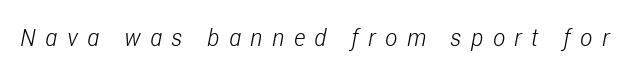
The image shows 23 px text type, italic (leaning right); set unusually wide letter spacing (+0.42 em), not underlined.
